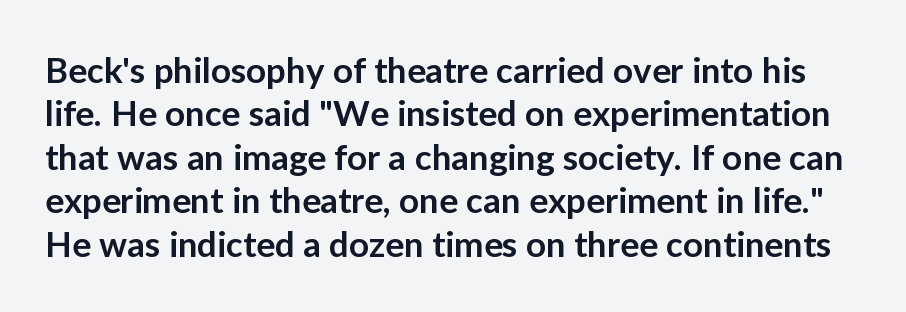
{"serif": "no", "italic": "no", "bold": "semi", "weight": "semibold", "width": "normal", "stroke_contrast": "low", "x_height": "medium", "monospaced": "no", "underline": "no", "line_spacing_ratio": 1.24, "letter_spacing": "normal", "letter_spacing_em": 0.0, "glyph_px": 35}
